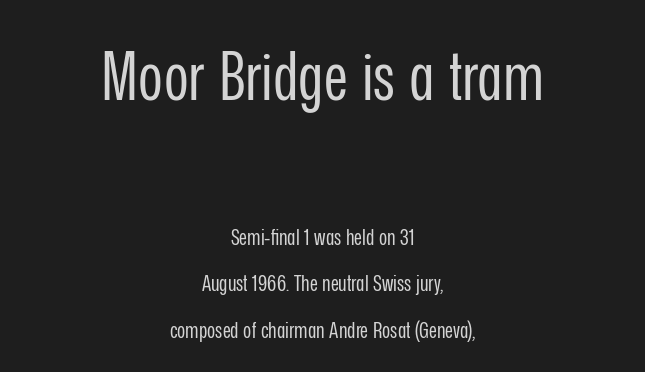
The image shows 67 px regular-weight, condensed sans-serif type, upright; set centered, loose line spacing (2.11x), normal letter spacing, not underlined; the first (top) block is 3.05x larger; low stroke contrast and a medium x-height.
